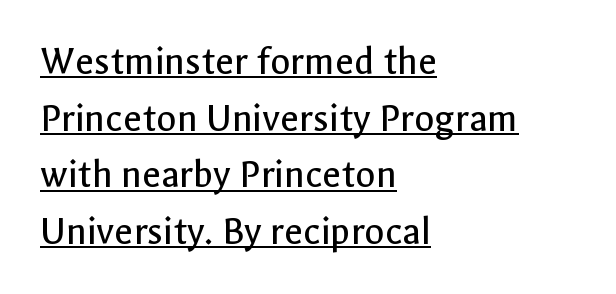
The text was rendered using a sans face with plain stroke endings. Compared with typical body copy, the letter spacing here is the same. Looks like regular typesetting: each glyph gets only the width it needs. When letters stand straight like this, we call the style roman or upright. Whoever set this chose a conventional vertical rhythm.
